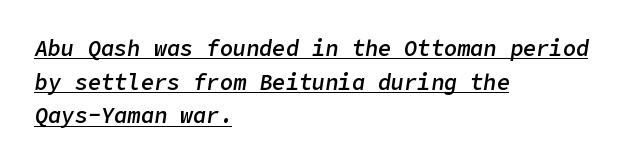
{"italic": "yes", "lean": "right", "slant_degrees": 9, "bold": "semi", "underline": "yes", "align": "left", "line_spacing": "normal", "line_spacing_ratio": 1.53, "letter_spacing": "normal", "letter_spacing_em": 0.0, "glyph_px": 22}
